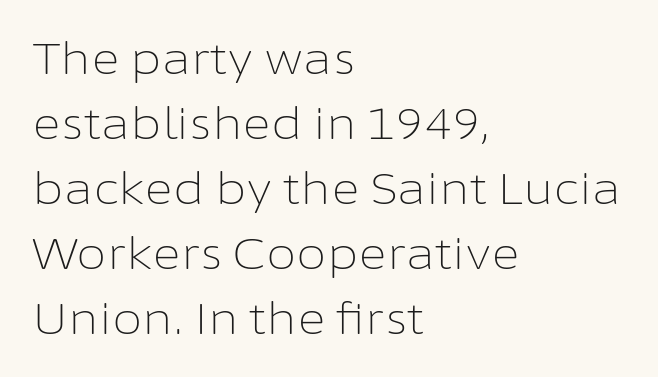
Weight: not bold — regular or lighter. The area under the type is left untouched. Nope, no serifs anywhere on these letters. Students, note that the glyphs here touch the page at normal intervals.
